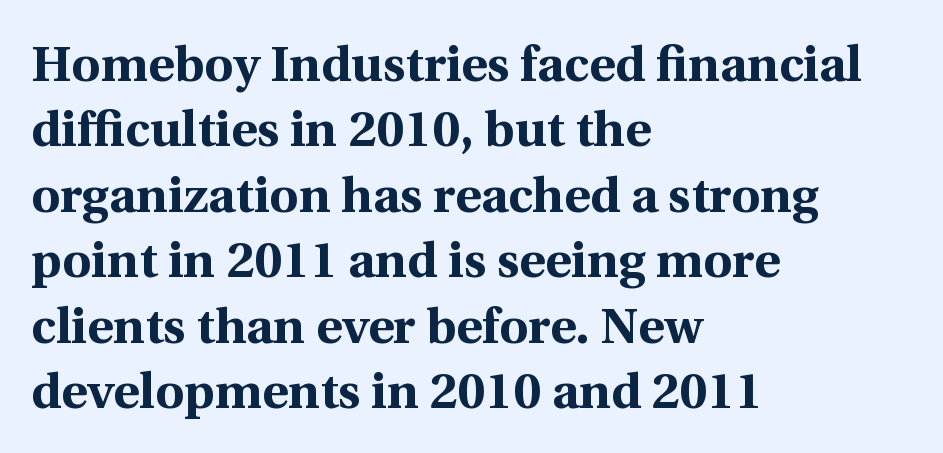
Q: Is the text bold? A: Yes.
Q: Is the text italic (slanted)? A: No, it is upright.
Q: Is the typeface a serif or a sans-serif typeface? A: Serif.
Q: Is the text underlined? A: No.
Q: How is the paragraph aligned? A: Left-aligned.
Q: Is the spacing between letters normal or unusually wide? A: Normal.
Q: Is the spacing between lines tight, normal or loose? A: Normal.
Q: Width (condensed, normal, or wide)? A: Normal.
Q: x-height? A: Medium.
Q: Monospaced? A: No.
